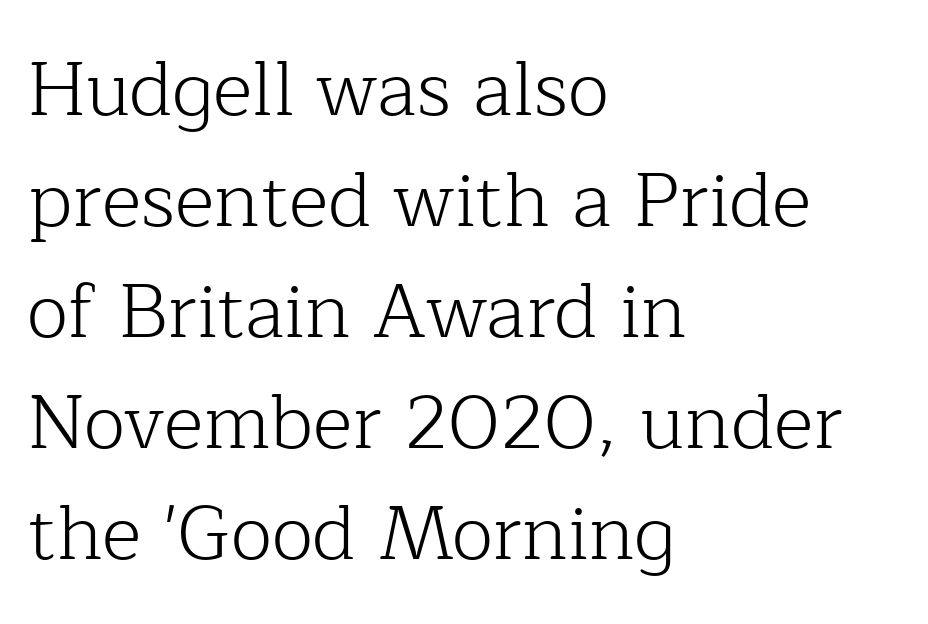
The image shows 76 px light serif type, upright; set left-aligned, normal line spacing (1.46x), normal letter spacing, not underlined; low stroke contrast and a medium x-height.
